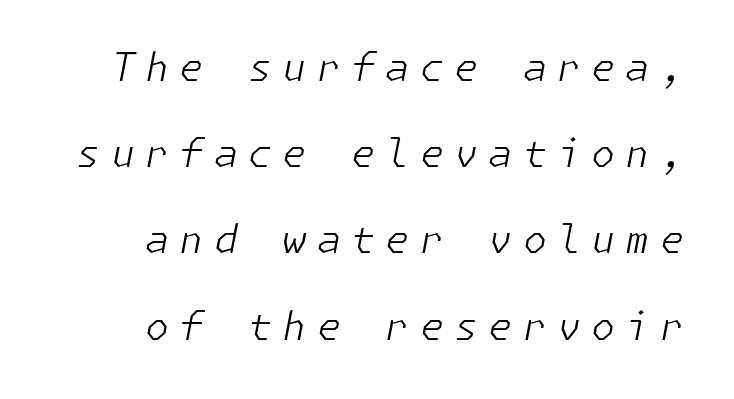
The image shows 39 px light type, italic (leaning right); set loose line spacing (2.21x), unusually wide letter spacing (+0.26 em), not underlined; low stroke contrast and a medium x-height.
